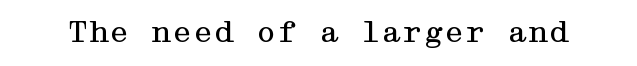
The image shows 30 px regular-weight, wide serif type, upright; set normal letter spacing, not underlined; medium stroke contrast and a medium x-height.
